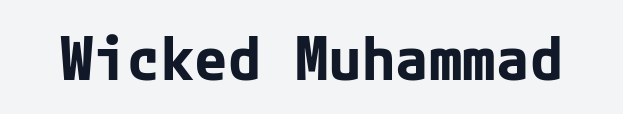
Q: Is the text bold? A: Yes.
Q: Is the text italic (slanted)? A: No, it is upright.
Q: Is the typeface a serif or a sans-serif typeface? A: Sans-serif.
Q: Is the text underlined? A: No.
Q: Is the spacing between letters normal or unusually wide? A: Normal.
Q: Width (condensed, normal, or wide)? A: Normal.
Q: Stroke contrast? A: Low.
Q: x-height? A: Medium.
